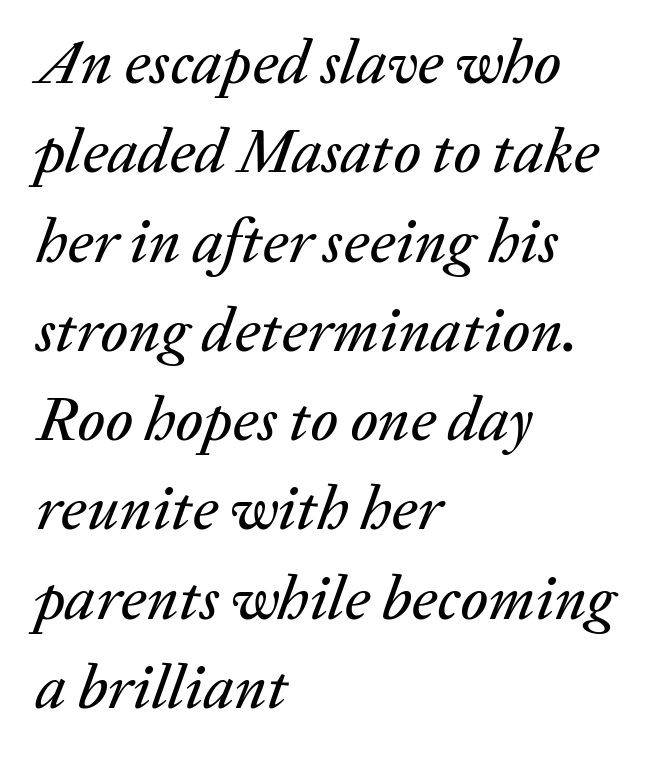
The image shows 62 px text type, italic (leaning right); set left-aligned, normal line spacing (1.44x), normal letter spacing, not underlined; low stroke contrast and a medium x-height.
